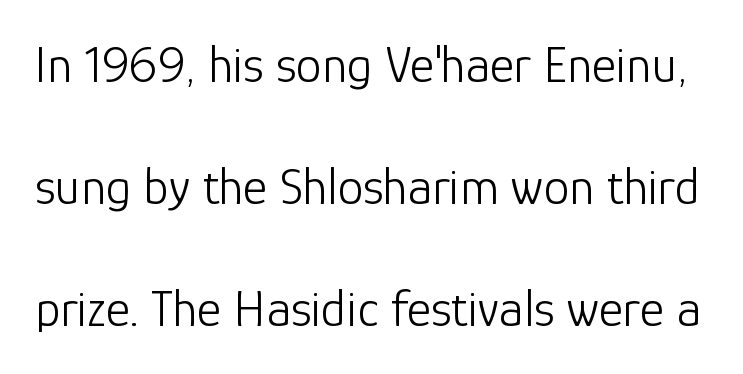
The passage shown is typed in a proportional face where columns would drift. This sample uses a sans-serif face. Heft: none added — not bold. Does the lettering tilt? It doesn't — this is upright.
